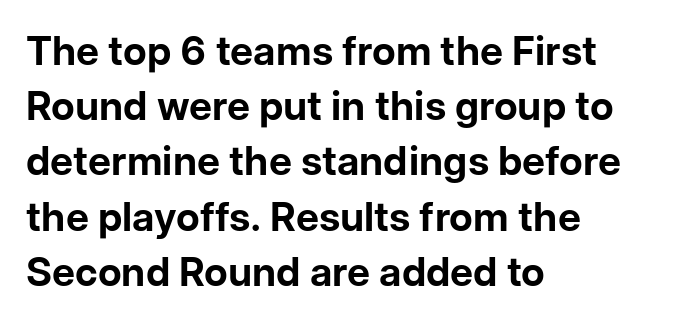
{"serif": "no", "italic": "no", "bold": "yes", "weight": "bold", "width": "normal", "stroke_contrast": "low", "x_height": "medium", "monospaced": "no", "underline": "no", "align": "left", "line_spacing": "normal", "line_spacing_ratio": 1.38, "letter_spacing": "normal", "letter_spacing_em": 0.0, "glyph_px": 40}
